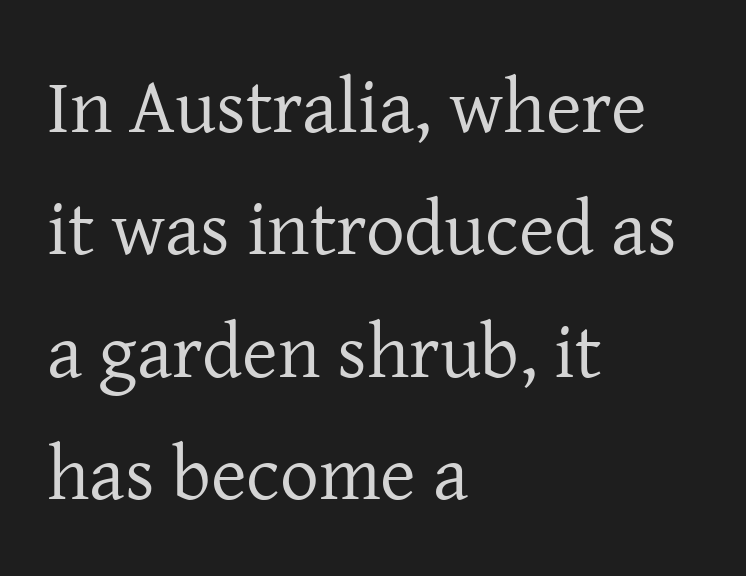
Q: Is the text bold? A: No.
Q: Is the text italic (slanted)? A: No, it is upright.
Q: Is the typeface a serif or a sans-serif typeface? A: Serif.
Q: Is the text underlined? A: No.
Q: How is the paragraph aligned? A: Left-aligned.
Q: Is the spacing between letters normal or unusually wide? A: Normal.
Q: Is the spacing between lines tight, normal or loose? A: Normal.
Q: Width (condensed, normal, or wide)? A: Normal.
Q: Stroke contrast? A: Low.
Q: x-height? A: Medium.
Q: Monospaced? A: No.
